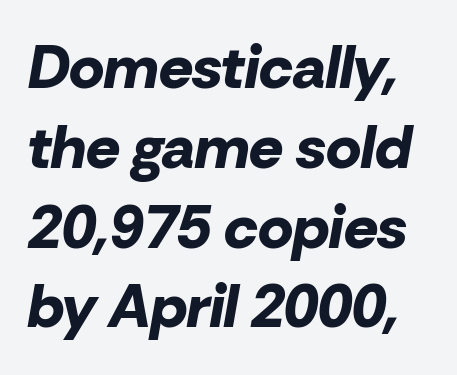
{"italic": "yes", "lean": "right", "slant_degrees": 10, "bold": "yes", "weight": "bold", "width": "normal", "stroke_contrast": "low", "x_height": "medium", "monospaced": "no", "underline": "no", "line_spacing": "normal", "line_spacing_ratio": 1.33, "letter_spacing": "normal", "letter_spacing_em": 0.0, "glyph_px": 60}
